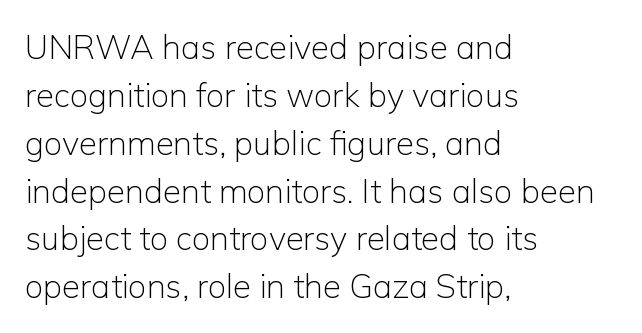
The image shows 33 px light sans-serif type, upright; set left-aligned, normal line spacing (1.45x), normal letter spacing, not underlined; low stroke contrast and a medium x-height.
